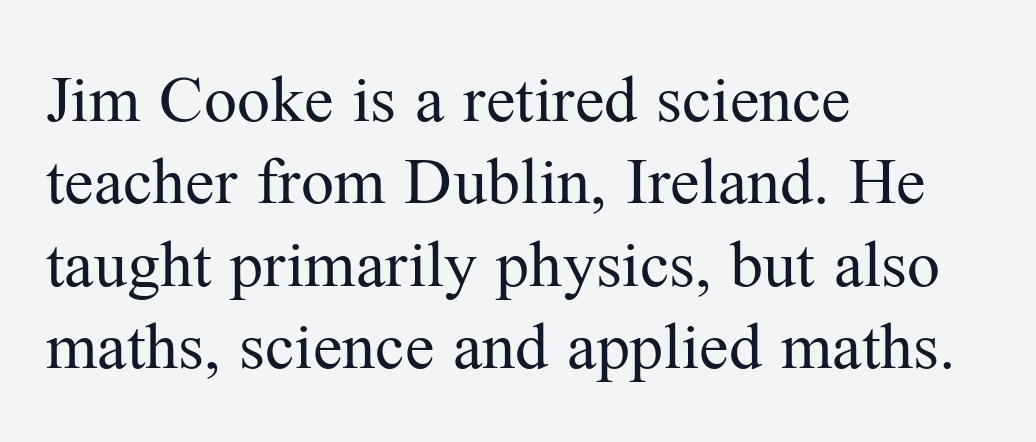
Q: Is the text bold? A: No.
Q: Is the text italic (slanted)? A: No, it is upright.
Q: Is the typeface a serif or a sans-serif typeface? A: Serif.
Q: Is the text underlined? A: No.
Q: How is the paragraph aligned? A: Left-aligned.
Q: Is the spacing between letters normal or unusually wide? A: Normal.
Q: Is the spacing between lines tight, normal or loose? A: Normal.
Q: Width (condensed, normal, or wide)? A: Normal.
Q: Stroke contrast? A: Medium.
Q: x-height? A: Medium.
Q: Monospaced? A: No.
